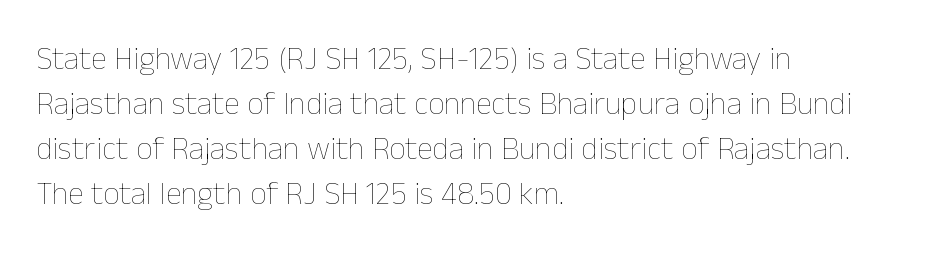
The image shows 32 px thin type, upright; set left-aligned, normal line spacing (1.41x), normal letter spacing, not underlined; low stroke contrast and a medium x-height.
